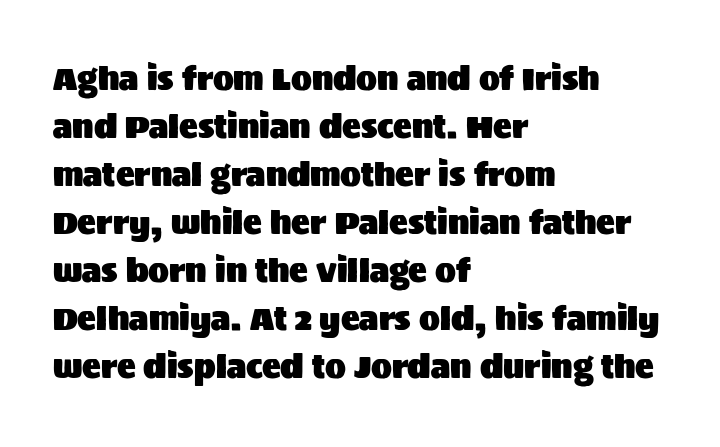
The image shows 31 px sans-serif type, upright; set left-aligned, normal line spacing (1.55x), normal letter spacing, not underlined; medium stroke contrast and a large x-height.
